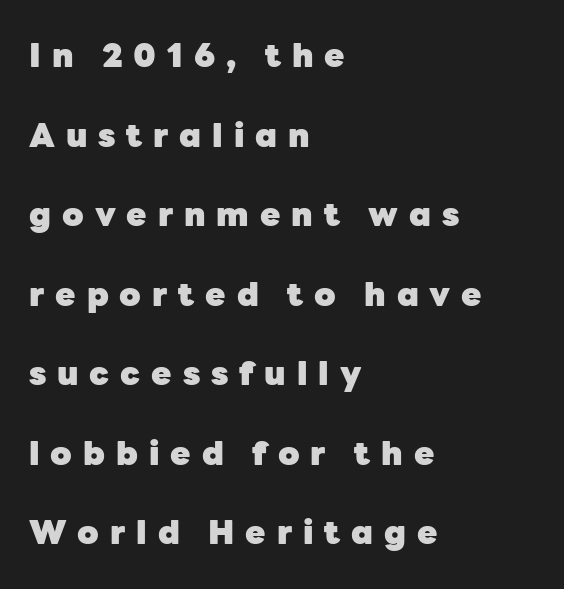
Each letter keeps its own natural width here, so spacing adapts to shape. Leading: increased. A sans-serif font was chosen for this passage. The rendering anchors every line to the left-hand side. The passage shown is emphatically bold. The specimen reads as upright at a glance.
